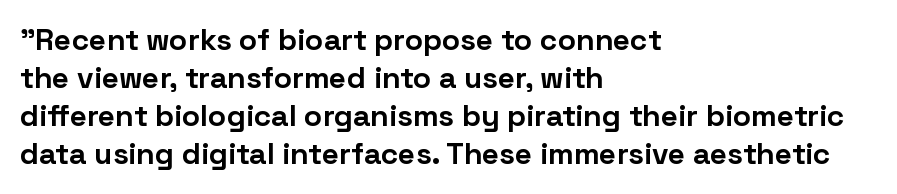
Q: Is the text bold? A: Yes.
Q: Is the text italic (slanted)? A: No, it is upright.
Q: Is the typeface a serif or a sans-serif typeface? A: Sans-serif.
Q: Is the text underlined? A: No.
Q: How is the paragraph aligned? A: Left-aligned.
Q: Is the spacing between letters normal or unusually wide? A: Normal.
Q: Is the spacing between lines tight, normal or loose? A: Normal.
Q: Width (condensed, normal, or wide)? A: Normal.
Q: Stroke contrast? A: Low.
Q: x-height? A: Medium.
Q: Monospaced? A: No.
